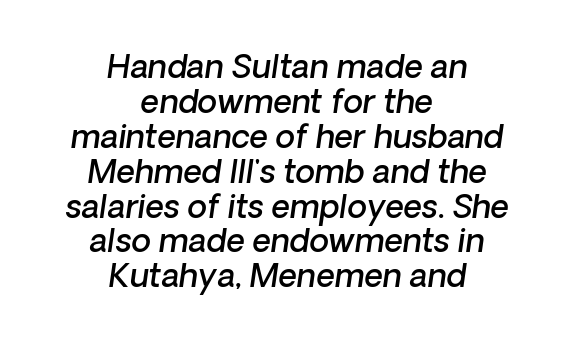
In terms of letterform style, serifs are entirely absent. A typesetter would call this proportional, since set widths differ per character. In terms of letterspacing, this is plain default setting. Stroke thickness is moderately raised; the sample reads as semibold. A centered setting, common on invitations and titles, is used for this passage. Rule under the text: the space is simply empty.
